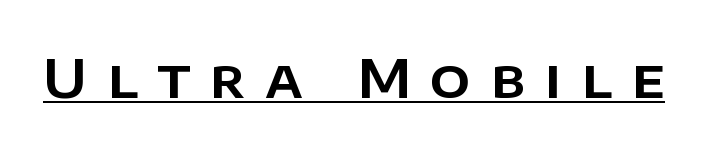
Q: Is the text italic (slanted)? A: No, it is upright.
Q: Is the typeface a serif or a sans-serif typeface? A: Sans-serif.
Q: Is the text underlined? A: Yes.
Q: Is the spacing between letters normal or unusually wide? A: Unusually wide.
Q: Width (condensed, normal, or wide)? A: Normal.
Q: Stroke contrast? A: Low.
Q: x-height? A: Large.
Q: Monospaced? A: No.
